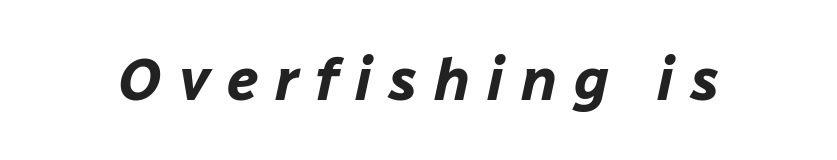
Italic: yes, the glyphs are oblique. Characters follow at a spacing far wider than the type designer built in. The letters advance in unequal steps, a hallmark of proportional type. The string is rendered with underlining switched off. Set as a true bold cut, around the 700 mark.
